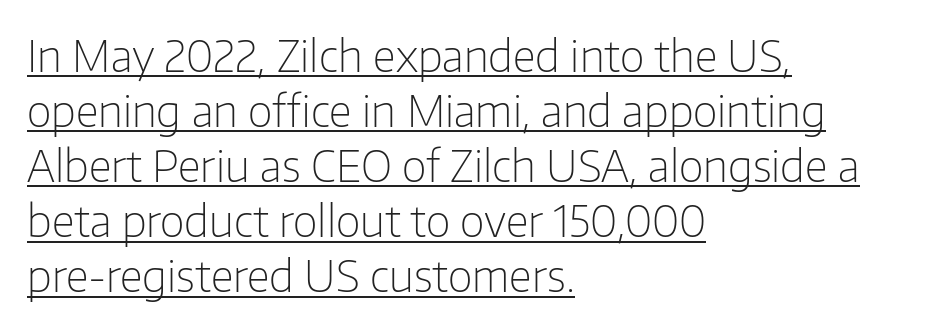
Q: Is the text bold? A: No.
Q: Is the text italic (slanted)? A: No, it is upright.
Q: Is the typeface a serif or a sans-serif typeface? A: Sans-serif.
Q: Is the text underlined? A: Yes.
Q: How is the paragraph aligned? A: Left-aligned.
Q: Is the spacing between letters normal or unusually wide? A: Normal.
Q: Is the spacing between lines tight, normal or loose? A: Normal.
Q: Width (condensed, normal, or wide)? A: Normal.
Q: Stroke contrast? A: Low.
Q: x-height? A: Medium.
Q: Monospaced? A: No.
